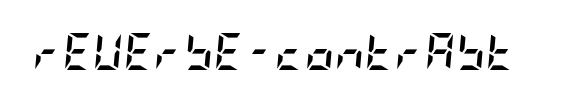
{"italic": "yes", "lean": "right", "slant_degrees": 5, "bold": "yes", "weight": "semibold", "width": "condensed", "stroke_contrast": "low", "x_height": "large", "underline": "no", "letter_spacing": "normal", "letter_spacing_em": 0.0, "glyph_px": 37}
